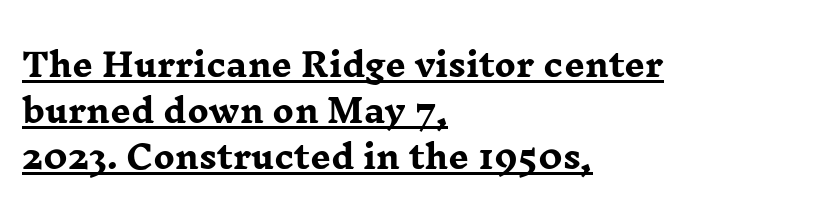
The image shows 32 px heavy, wide serif type, upright; set left-aligned, normal line spacing (1.44x), normal letter spacing, underlined; low stroke contrast and a medium x-height.
